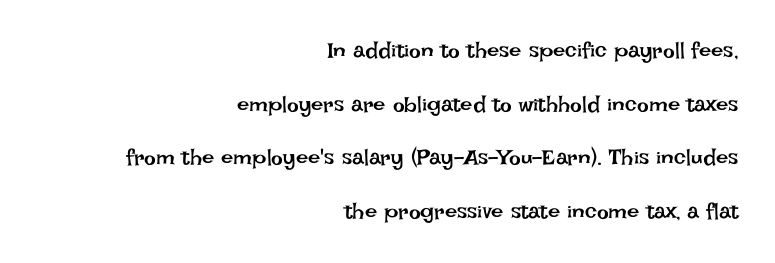
{"italic": "no", "bold": "no", "underline": "no", "align": "right", "line_spacing": "loose", "line_spacing_ratio": 2.44, "letter_spacing": "normal", "letter_spacing_em": 0.0, "glyph_px": 22}
